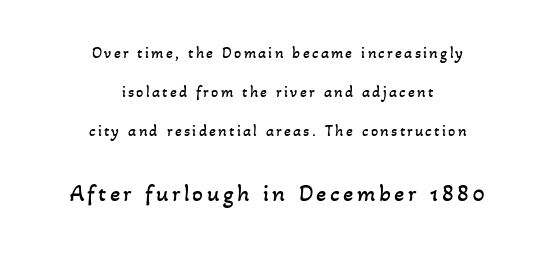
The rendering enlarges the type as you move from the upper chunk to the lower. The paragraph shown floats in the horizontal middle. This sample trades compactness for vertical openness between lines. No word sits above an underline. This is not heavy type; no bold has been used.
